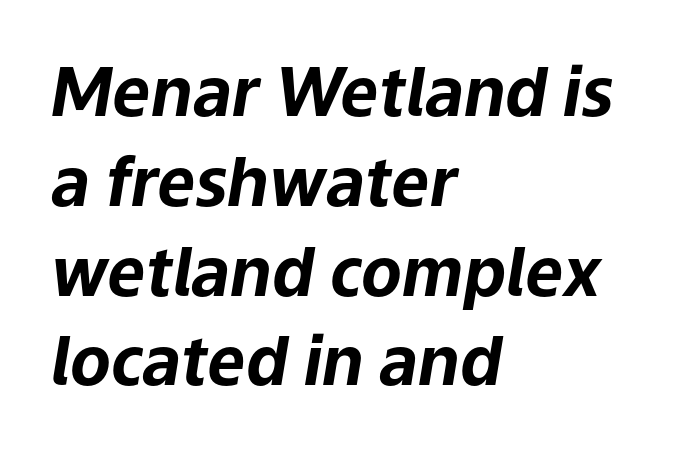
{"italic": "yes", "lean": "right", "slant_degrees": 9, "bold": "yes", "weight": "bold", "width": "normal", "stroke_contrast": "low", "x_height": "medium", "monospaced": "no", "underline": "no", "align": "left", "line_spacing": "normal", "line_spacing_ratio": 1.34, "letter_spacing": "normal", "letter_spacing_em": 0.0, "glyph_px": 67}
